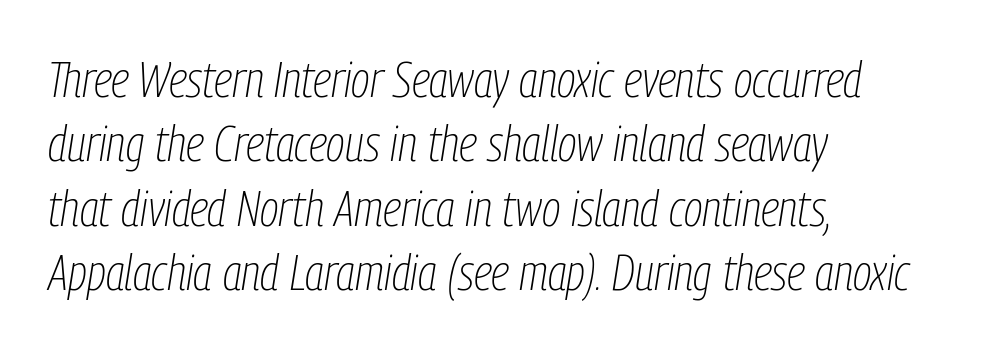
Q: Is the text bold? A: No.
Q: Is the text italic (slanted)? A: Yes, it leans right by about 9 degrees.
Q: Is the text underlined? A: No.
Q: How is the paragraph aligned? A: Left-aligned.
Q: Is the spacing between letters normal or unusually wide? A: Normal.
Q: Is the spacing between lines tight, normal or loose? A: Normal.
Q: Width (condensed, normal, or wide)? A: Condensed.
Q: Stroke contrast? A: Low.
Q: x-height? A: Medium.
Q: Monospaced? A: No.
